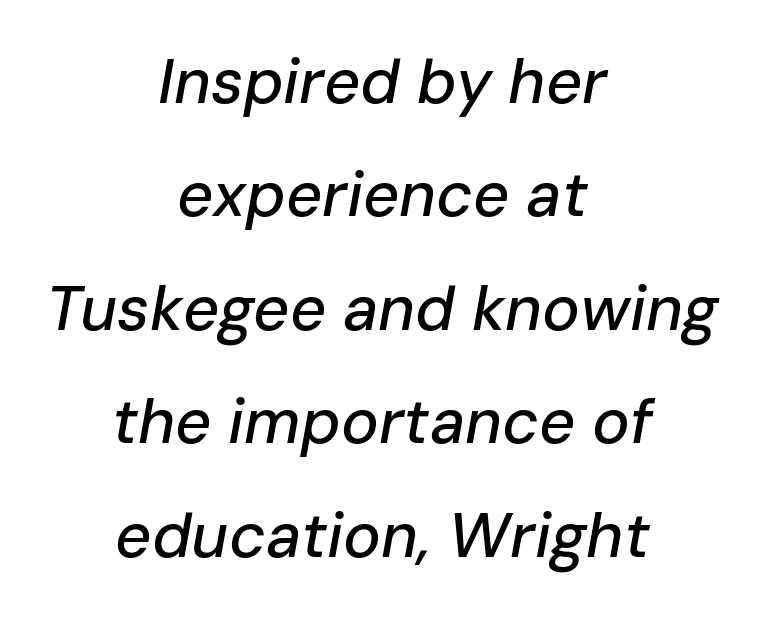
The tracking reads as untouched default to a designer's eye. The axis of the letterforms is tilted away from vertical. Layout note: lines centered. This rendering features lettering with no underline.
